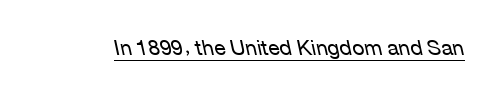
{"italic": "yes", "lean": "left", "slant_degrees": 12, "bold": "no", "underline": "yes", "letter_spacing": "normal", "letter_spacing_em": 0.0, "glyph_px": 21}
